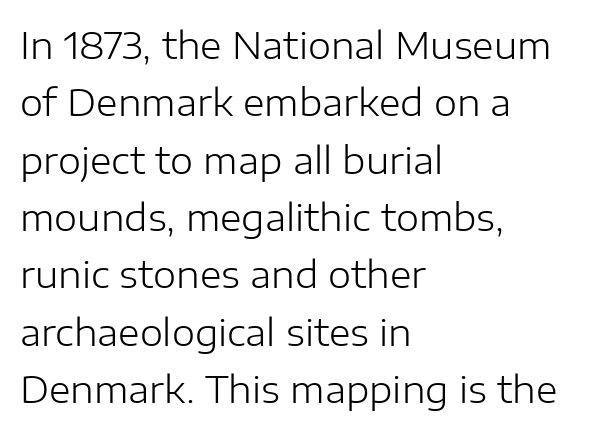
Q: Is the text bold? A: No.
Q: Is the text italic (slanted)? A: No, it is upright.
Q: Is the typeface a serif or a sans-serif typeface? A: Sans-serif.
Q: Is the text underlined? A: No.
Q: How is the paragraph aligned? A: Left-aligned.
Q: Is the spacing between letters normal or unusually wide? A: Normal.
Q: Is the spacing between lines tight, normal or loose? A: Normal.
Q: Width (condensed, normal, or wide)? A: Normal.
Q: Stroke contrast? A: Low.
Q: x-height? A: Medium.
Q: Monospaced? A: No.
